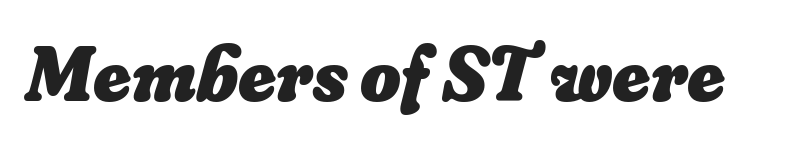
Q: Is the text bold? A: Yes.
Q: Is the text underlined? A: No.
Q: Is the spacing between letters normal or unusually wide? A: Normal.
Q: Width (condensed, normal, or wide)? A: Normal.
Q: Stroke contrast? A: Low.
Q: x-height? A: Small.
Q: Monospaced? A: No.
